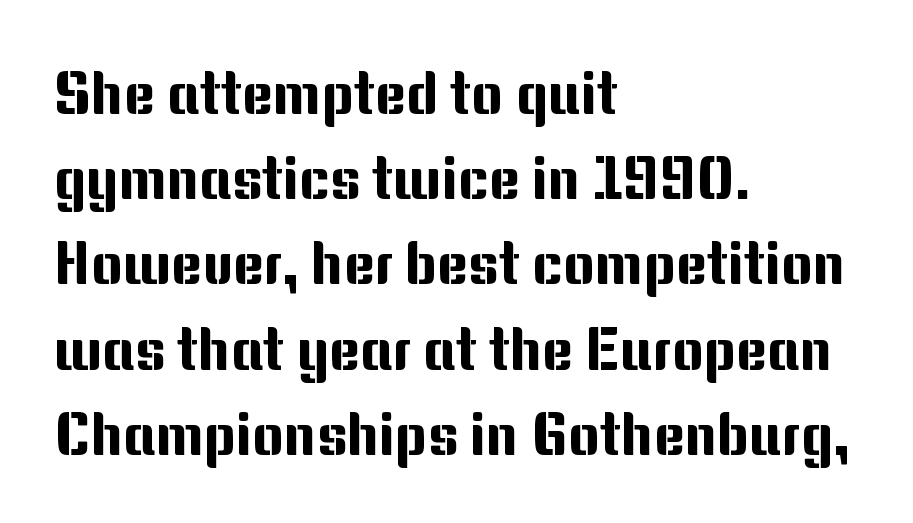
Q: Is the text italic (slanted)? A: No, it is upright.
Q: Is the typeface a serif or a sans-serif typeface? A: Sans-serif.
Q: Is the text underlined? A: No.
Q: How is the paragraph aligned? A: Left-aligned.
Q: Is the spacing between letters normal or unusually wide? A: Normal.
Q: Is the spacing between lines tight, normal or loose? A: Normal.
Q: Width (condensed, normal, or wide)? A: Normal.
Q: Stroke contrast? A: Medium.
Q: x-height? A: Medium.
Q: Monospaced? A: No.
